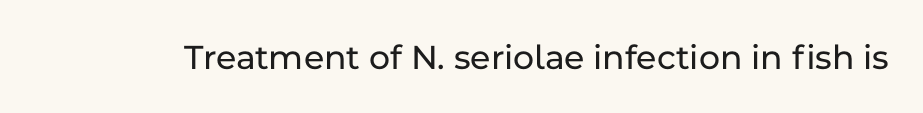
You could not count columns in this text — the font is proportionally spaced. This is roman type, the default non-slanted kind. Short note: letters normally spaced. Clear beneath every line of the passage. Font category for this specimen: sans-serif.
